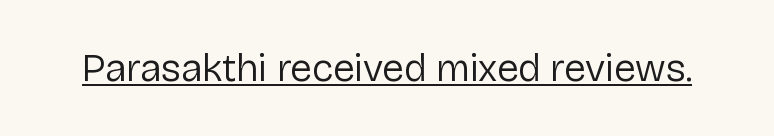
What kind of face is this? One without serifs — a sans. You can see a thin bar hugging the bottom of the glyphs. Ascenders rise straight up at ninety degrees. The weight tops out at a normal text grade. Varying glyph widths throughout — classic text-font behaviour. Look at the tracking — it's just the regular setting, nothing added.
